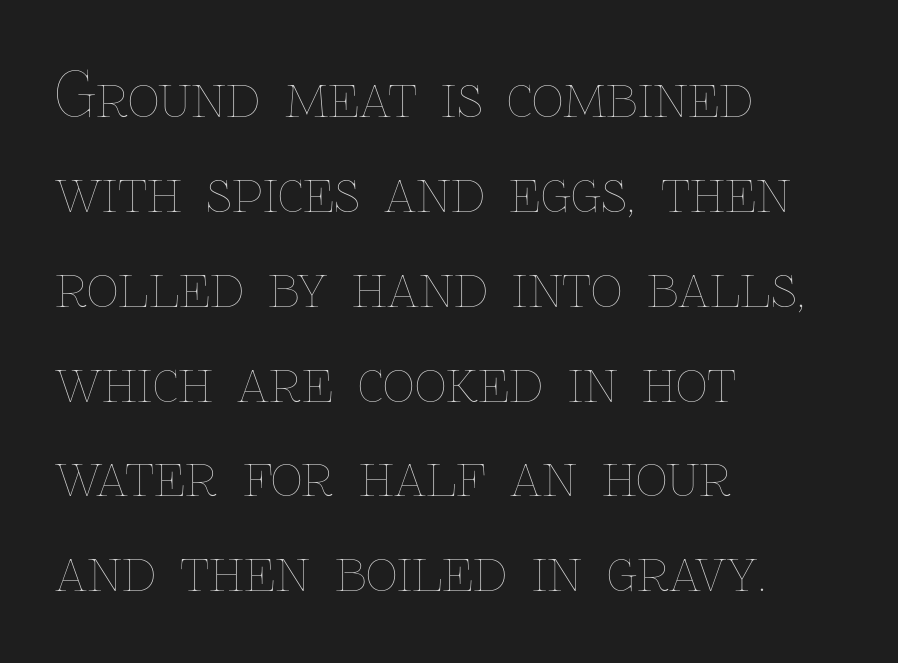
Here the glyphs are tracked normally, forming tight word shapes. The typesetting does not lean heavy: it is not bold. The zone under the glyphs is completely vacant. This rendering uses left alignment, leaving the right contour irregular. These lines sit exactly where default settings would place them. You can tell it's not italic because the verticals are truly vertical.
